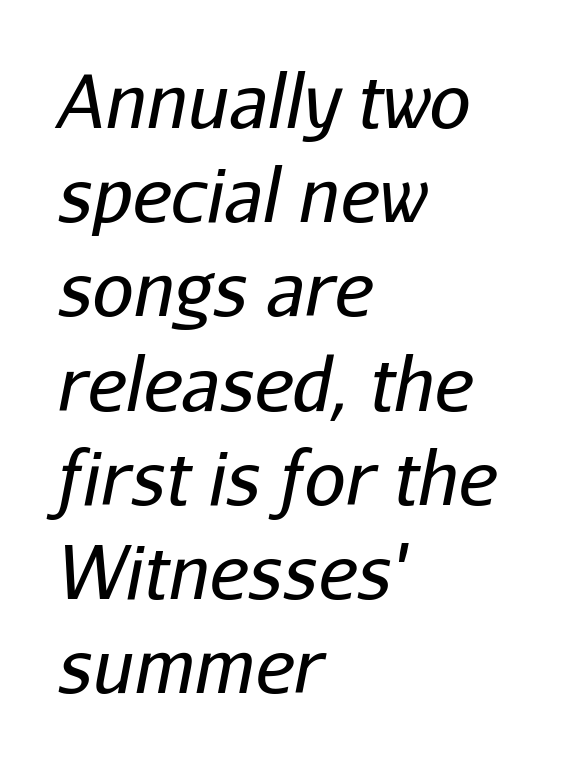
{"italic": "yes", "lean": "right", "slant_degrees": 11, "bold": "no", "weight": "regular", "width": "normal", "stroke_contrast": "low", "x_height": "medium", "monospaced": "no", "underline": "no", "align": "left", "line_spacing": "normal", "line_spacing_ratio": 1.29, "letter_spacing": "normal", "letter_spacing_em": 0.0, "glyph_px": 73}
